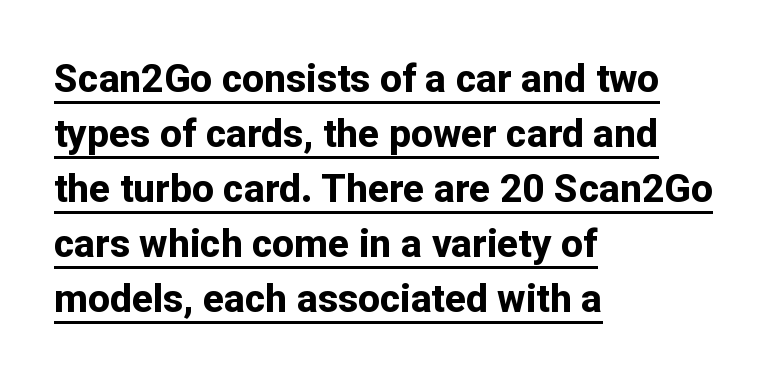
The image shows 39 px bold sans-serif type, upright; set left-aligned, normal line spacing (1.41x), normal letter spacing, underlined; low stroke contrast and a medium x-height.
